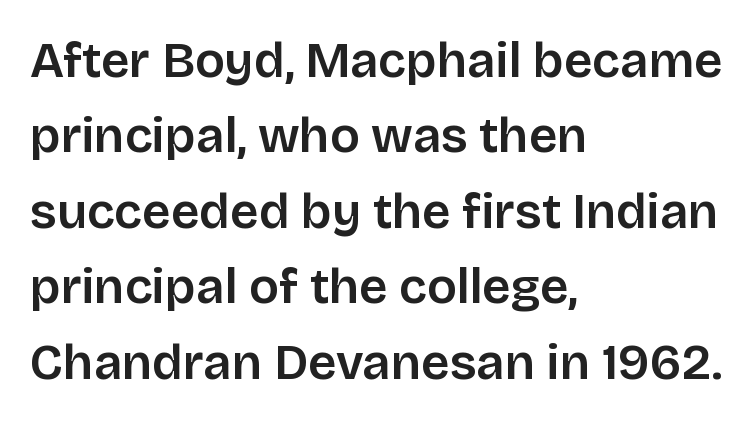
The image shows 50 px semibold sans-serif type, upright; set left-aligned, normal line spacing (1.51x), normal letter spacing, not underlined; low stroke contrast and a large x-height.
